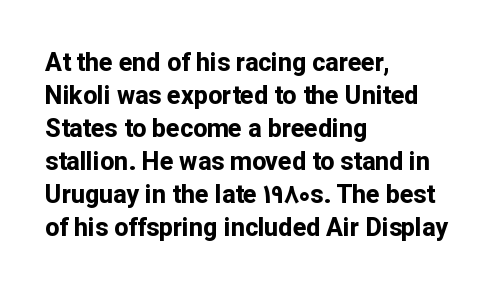
Q: Is the text bold? A: Yes.
Q: Is the text italic (slanted)? A: No, it is upright.
Q: Is the text underlined? A: No.
Q: How is the paragraph aligned? A: Left-aligned.
Q: Is the spacing between letters normal or unusually wide? A: Normal.
Q: Is the spacing between lines tight, normal or loose? A: Normal.
